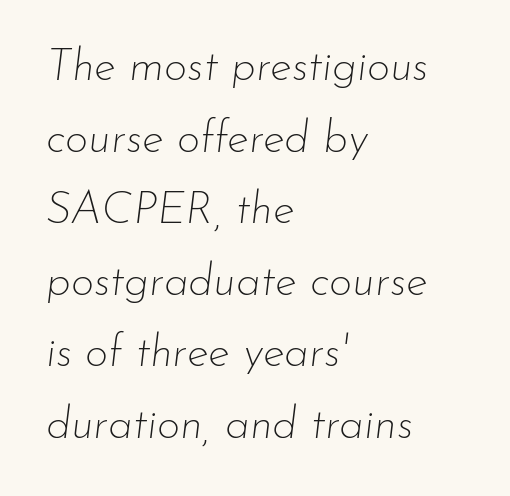
{"italic": "yes", "lean": "right", "slant_degrees": 7, "bold": "no", "weight": "thin", "width": "normal", "stroke_contrast": "low", "x_height": "small", "monospaced": "no", "underline": "no", "align": "left", "line_spacing": "normal", "line_spacing_ratio": 1.59, "letter_spacing": "normal", "letter_spacing_em": 0.0, "glyph_px": 45}
